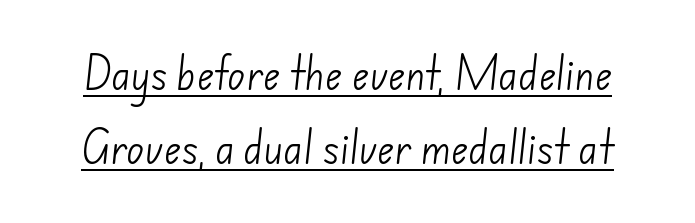
The image shows 37 px light sans-serif type; set loose line spacing (2.0x), normal letter spacing, underlined; low stroke contrast and a small x-height.
